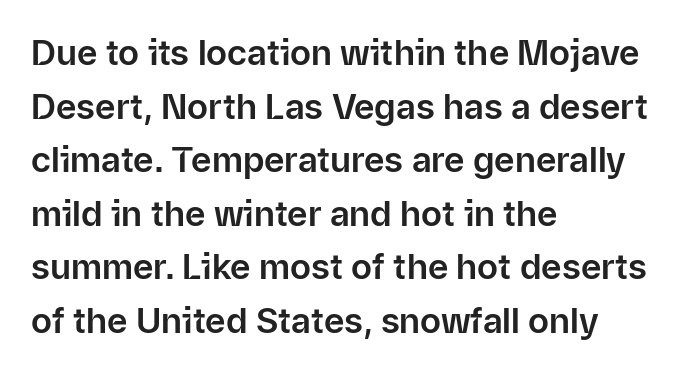
Descenders are the only things crossing below the line. Where is the straight margin? On the left. Does the type have serifs? No, each stem ends abruptly. Each word holds together tightly as a unit, with standard inter-letter gaps.
